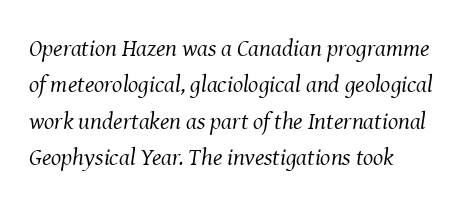
Q: Is the text bold? A: No.
Q: Is the text italic (slanted)? A: Yes, it leans right by about 8 degrees.
Q: Is the text underlined? A: No.
Q: How is the paragraph aligned? A: Left-aligned.
Q: Is the spacing between letters normal or unusually wide? A: Normal.
Q: Is the spacing between lines tight, normal or loose? A: Normal.
